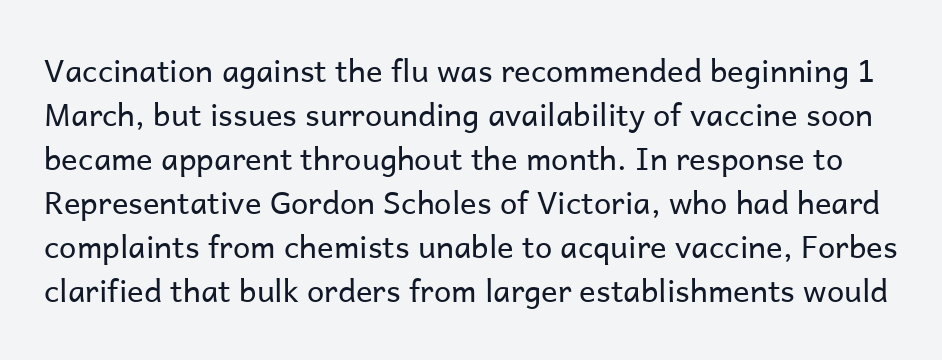
The image shows 31 px regular-weight sans-serif type, upright; set normal line spacing (1.42x), normal letter spacing, not underlined; low stroke contrast and a medium x-height.
